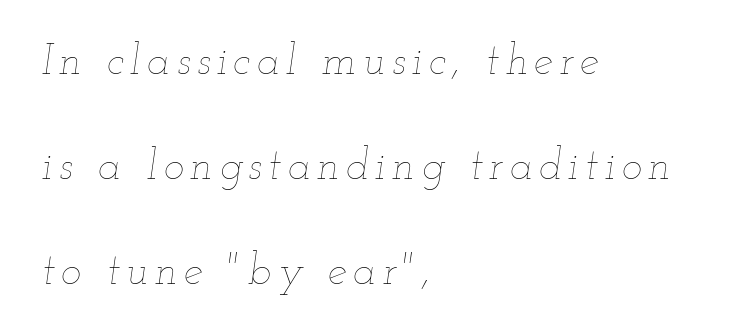
{"italic": "yes", "lean": "right", "slant_degrees": 12, "bold": "no", "weight": "thin", "width": "wide", "stroke_contrast": "low", "x_height": "small", "monospaced": "no", "underline": "no", "align": "left", "line_spacing": "loose", "line_spacing_ratio": 2.44, "glyph_px": 43}
